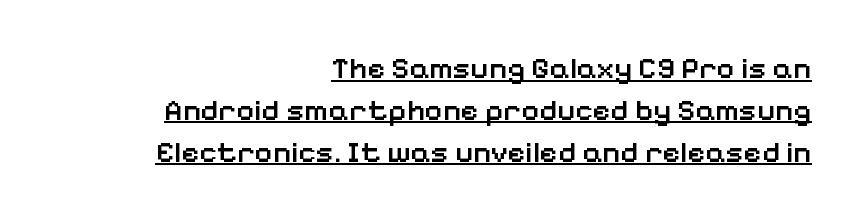
The image shows 31 px semibold sans-serif type, upright; set right-aligned, normal line spacing (1.35x), normal letter spacing, underlined; low stroke contrast and a medium x-height.
